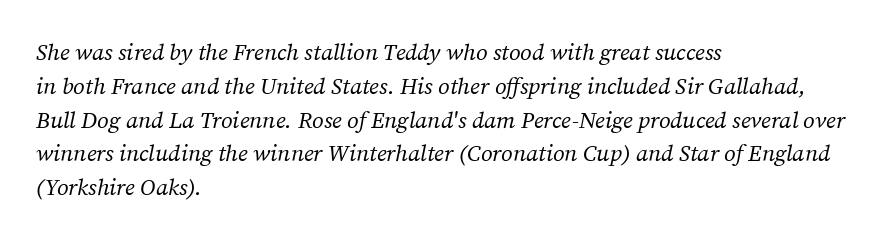
The image shows 23 px text type, italic (leaning right); set left-aligned, normal line spacing (1.47x), normal letter spacing, not underlined.
